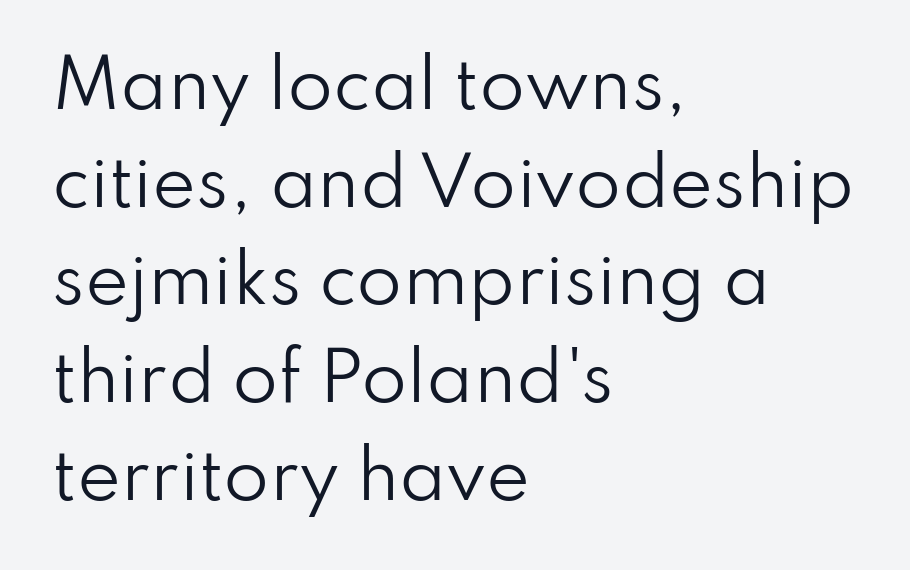
{"serif": "no", "italic": "no", "bold": "no", "weight": "regular", "width": "normal", "stroke_contrast": "low", "x_height": "small", "monospaced": "no", "underline": "no", "align": "left", "line_spacing": "normal", "line_spacing_ratio": 1.48, "letter_spacing": "normal", "letter_spacing_em": 0.0, "glyph_px": 66}
